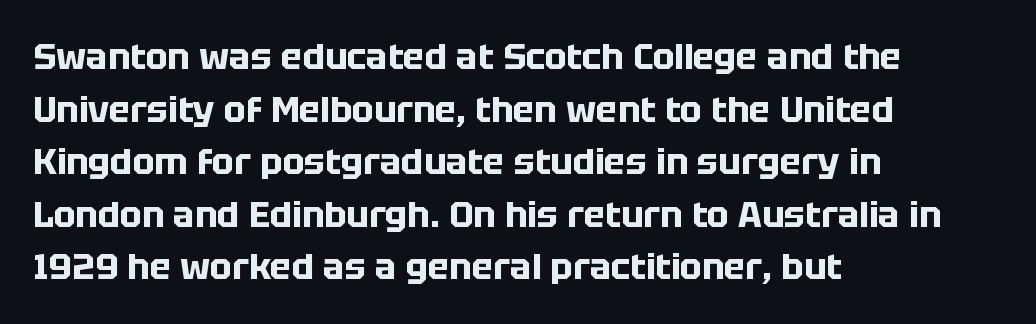
These lines were composed using upright roman letters. Compared with a centered layout, this one pins lines to the left instead. Are there feet on the stems? There aren't — it's a sans. Vertical spacing — default. The rendering uses natural spacing where letterforms have individual widths.
